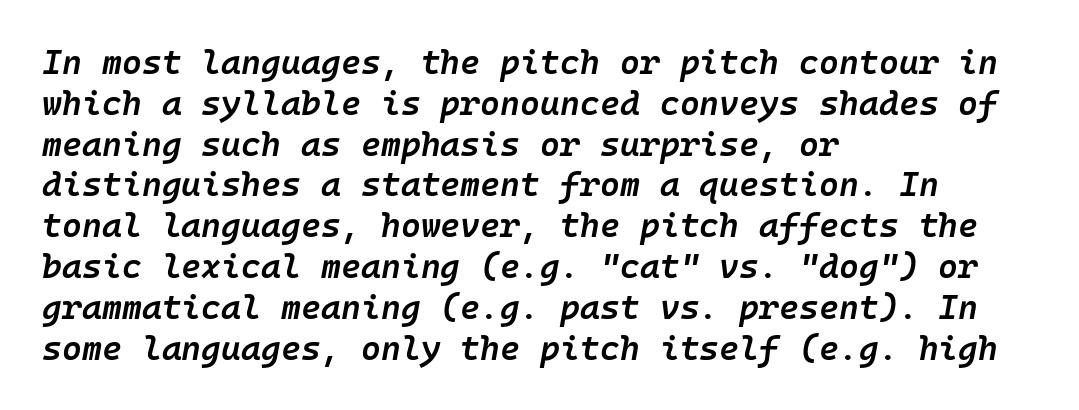
Q: Is the text bold? A: Semi-bold.
Q: Is the text italic (slanted)? A: Yes, it leans right by about 10 degrees.
Q: Is the text underlined? A: No.
Q: How is the paragraph aligned? A: Left-aligned.
Q: Is the spacing between letters normal or unusually wide? A: Normal.
Q: Width (condensed, normal, or wide)? A: Normal.
Q: Stroke contrast? A: Low.
Q: x-height? A: Medium.
